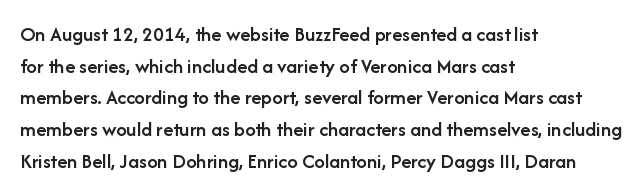
The image shows 21 px text type, upright; set left-aligned, normal line spacing (1.51x), normal letter spacing, not underlined.
